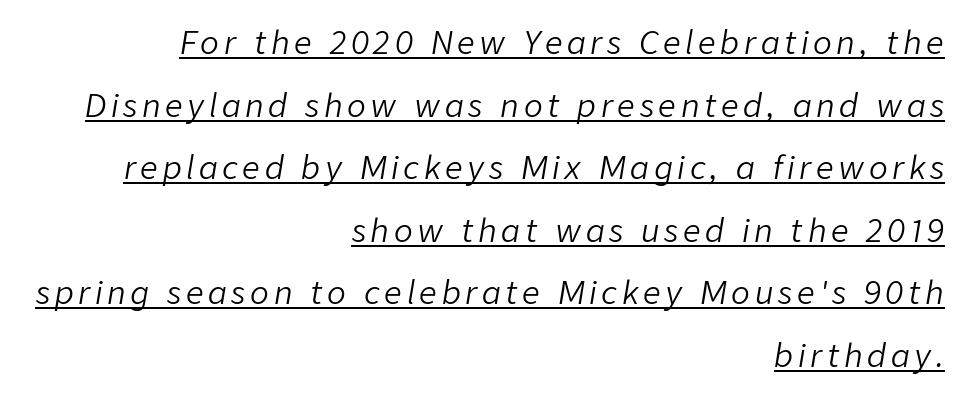
{"italic": "yes", "lean": "right", "slant_degrees": 9, "bold": "no", "weight": "light", "width": "normal", "stroke_contrast": "low", "x_height": "medium", "monospaced": "no", "underline": "yes", "align": "right", "line_spacing": "loose", "line_spacing_ratio": 2.02, "glyph_px": 31}
